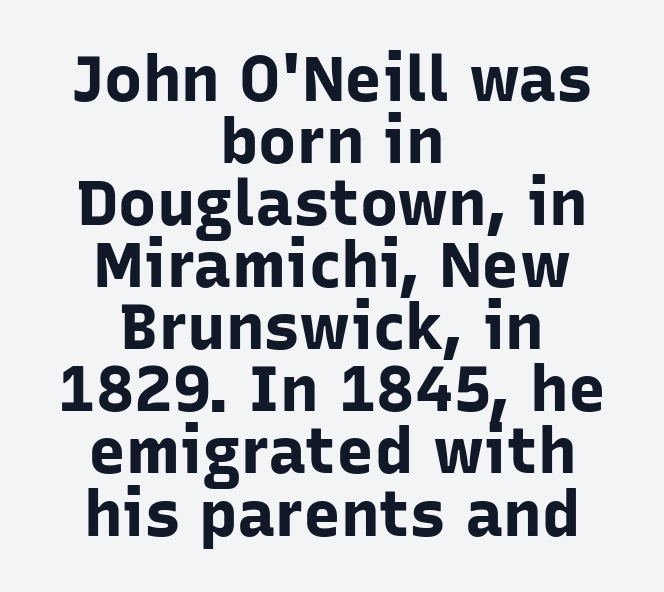
{"serif": "no", "italic": "no", "bold": "yes", "weight": "bold", "width": "normal", "stroke_contrast": "low", "x_height": "medium", "monospaced": "no", "underline": "no", "align": "center", "line_spacing": "tight", "line_spacing_ratio": 0.97, "letter_spacing": "normal", "letter_spacing_em": 0.0, "glyph_px": 64}
